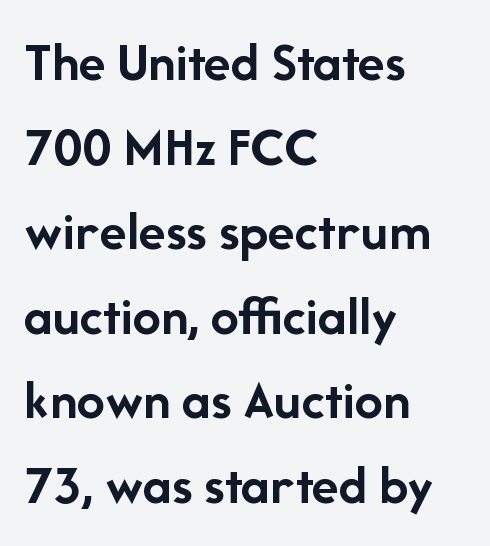
These lines are rendered in a variable-pitch font. Horizontal alignment here is leftward, the default for most running prose. Are there feet on the stems? There aren't — it's a sans. Nobody drew a line under any word here. One glance says typical: line gaps are just what's usual.
